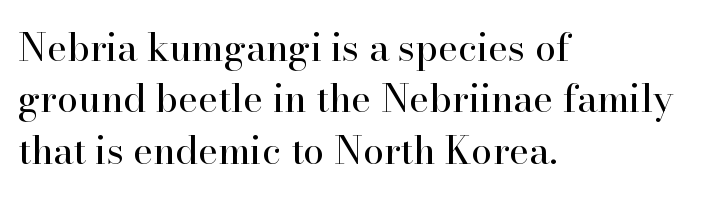
Successive baselines arrive at the customary interval. Stroke mass is kept to a normal reading level or below. The text block is weighted toward the left margin, trailing off unevenly rightward. Honestly, the letter spacing is just normal — you wouldn't notice it.
